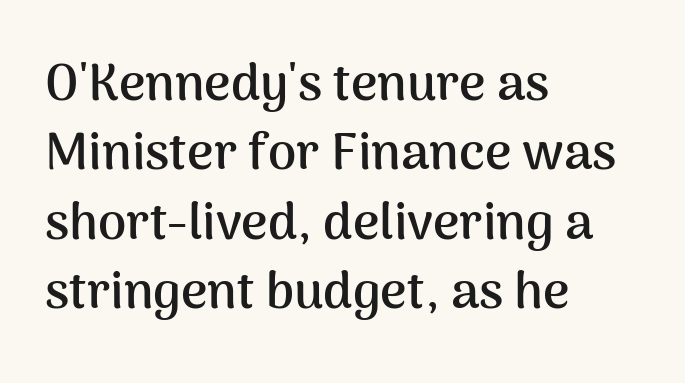
Q: Is the text bold? A: Yes.
Q: Is the text italic (slanted)? A: No, it is upright.
Q: Is the typeface a serif or a sans-serif typeface? A: Sans-serif.
Q: Is the text underlined? A: No.
Q: How is the paragraph aligned? A: Left-aligned.
Q: Is the spacing between letters normal or unusually wide? A: Normal.
Q: Is the spacing between lines tight, normal or loose? A: Normal.
Q: Width (condensed, normal, or wide)? A: Normal.
Q: Stroke contrast? A: Medium.
Q: x-height? A: Medium.
Q: Monospaced? A: No.
